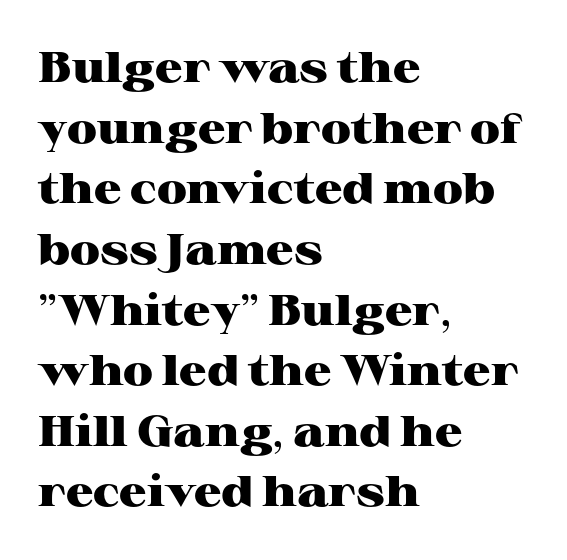
The lines are quadded left. The rendering uses a bold face; every stroke is thick and dark. Look at the bottom of the vertical strokes: they flare into serifs here. Here the designer chose a conventional face with non-uniform glyph widths.
